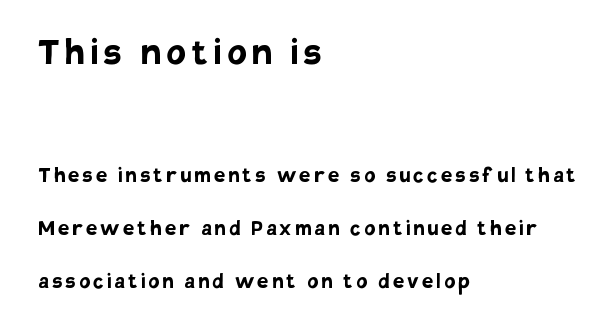
Q: Is the text bold? A: Yes.
Q: Is the text italic (slanted)? A: No, it is upright.
Q: Is the typeface a serif or a sans-serif typeface? A: Sans-serif.
Q: Is the text underlined? A: No.
Q: How is the paragraph aligned? A: Left-aligned.
Q: Is the spacing between lines tight, normal or loose? A: Loose.
Q: Which block of text is set in a larger size, the first (top) or the second (bottom)? A: The first (top) one.
Q: Width (condensed, normal, or wide)? A: Normal.
Q: Stroke contrast? A: Low.
Q: x-height? A: Large.
Q: Monospaced? A: No.
